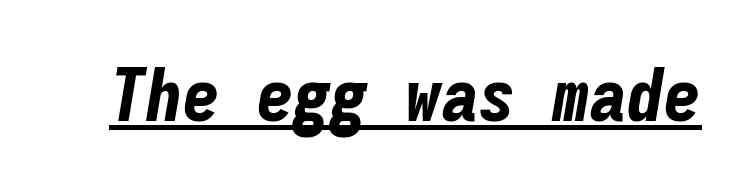
{"italic": "yes", "lean": "right", "slant_degrees": 9, "bold": "yes", "weight": "bold", "width": "condensed", "stroke_contrast": "low", "x_height": "medium", "monospaced": "yes", "underline": "yes", "letter_spacing": "normal", "letter_spacing_em": 0.0, "glyph_px": 74}
